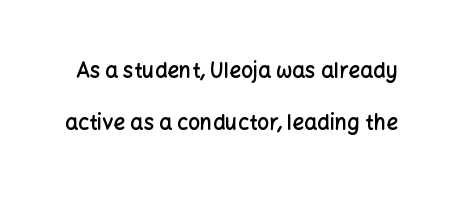
Q: Is the text bold? A: Semi-bold.
Q: Is the text italic (slanted)? A: No, it is upright.
Q: Is the text underlined? A: No.
Q: Is the spacing between letters normal or unusually wide? A: Normal.
Q: Is the spacing between lines tight, normal or loose? A: Loose.
